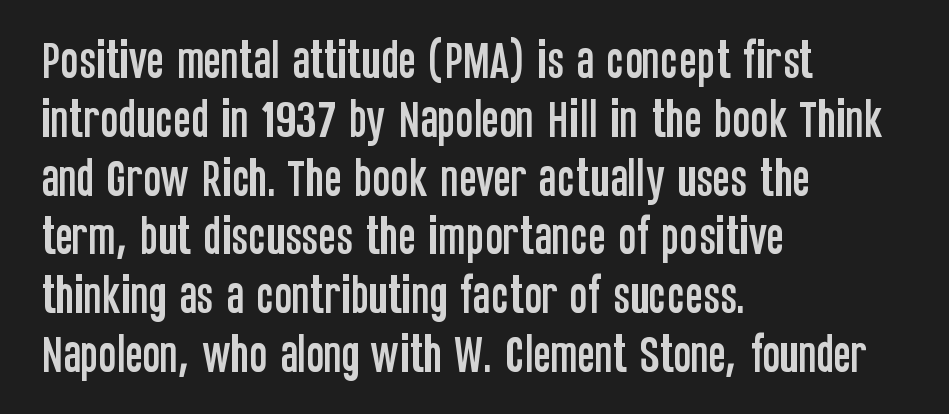
The area under the type is left untouched. This block has exactly the height ordinary leading produces. In terms of letterform style, serifs are entirely absent. The passage shown is typed in a proportional face where columns would drift. Alignment: flush left. Look at the tracking — it's just the regular setting, nothing added.
